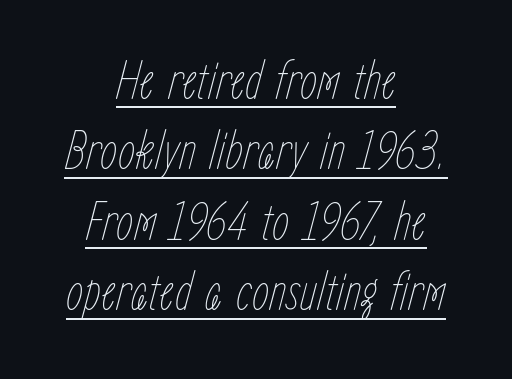
{"italic": "yes", "lean": "right", "slant_degrees": 15, "bold": "no", "weight": "thin", "width": "condensed", "stroke_contrast": "low", "x_height": "medium", "monospaced": "no", "underline": "yes", "align": "center", "line_spacing": "normal", "line_spacing_ratio": 1.28, "letter_spacing": "normal", "letter_spacing_em": 0.0, "glyph_px": 55}
